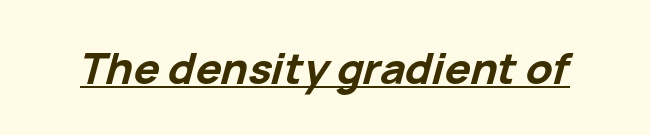
The image shows 43 px bold type, italic (leaning right); set normal letter spacing, underlined; low stroke contrast and a medium x-height.
